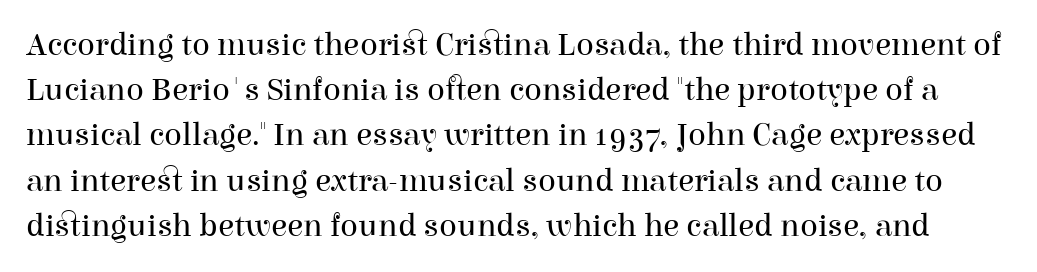
How would I describe the line gaps? Plain and ordinary. Little horizontal feet cap the strokes, marking this as serif type. The passage shown is not underscored anywhere. Inter-character spacing is left at the font's built-in metrics. Ordinary non-slanted type is in use. This is not heavy type; no bold has been used.
